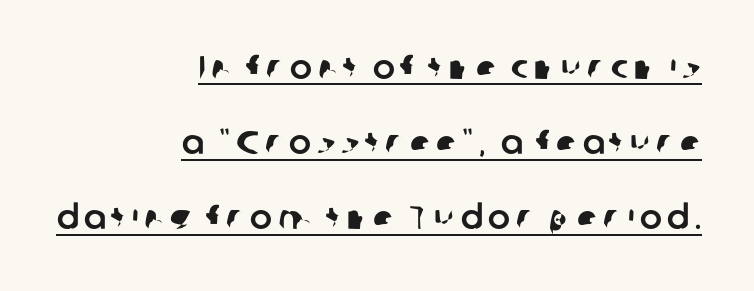
Q: Is the typeface a serif or a sans-serif typeface? A: Sans-serif.
Q: Is the text underlined? A: Yes.
Q: How is the paragraph aligned? A: Right-aligned.
Q: Is the spacing between lines tight, normal or loose? A: Loose.
Q: Width (condensed, normal, or wide)? A: Normal.
Q: Stroke contrast? A: Low.
Q: x-height? A: Medium.
Q: Monospaced? A: No.
